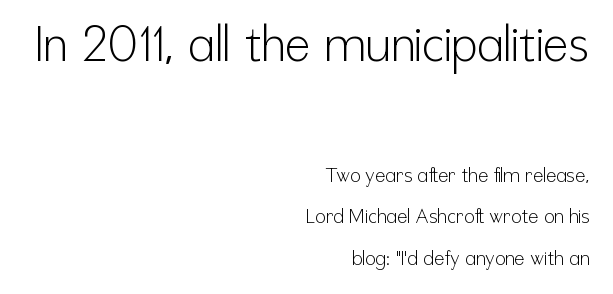
The image shows 48 px light, condensed sans-serif type, upright; set right-aligned, loose line spacing (2.18x), normal letter spacing, not underlined; the first (top) block is 2.53x larger; low stroke contrast and a medium x-height.
